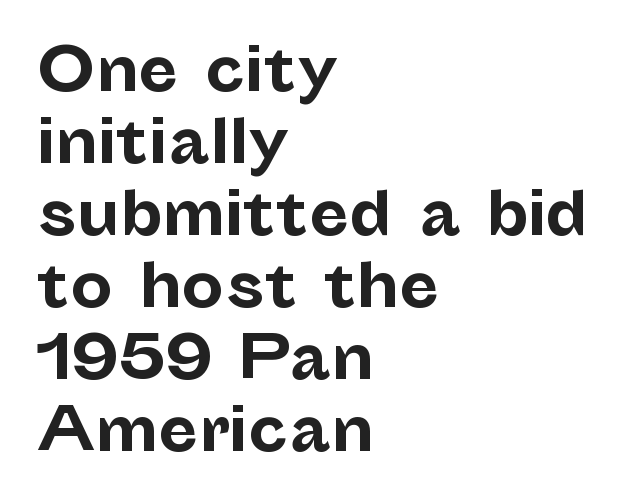
{"serif": "no", "italic": "no", "bold": "yes", "weight": "bold", "width": "normal", "stroke_contrast": "low", "x_height": "medium", "monospaced": "no", "underline": "no", "align": "left", "line_spacing_ratio": 1.22, "letter_spacing": "normal", "letter_spacing_em": 0.0, "glyph_px": 59}
